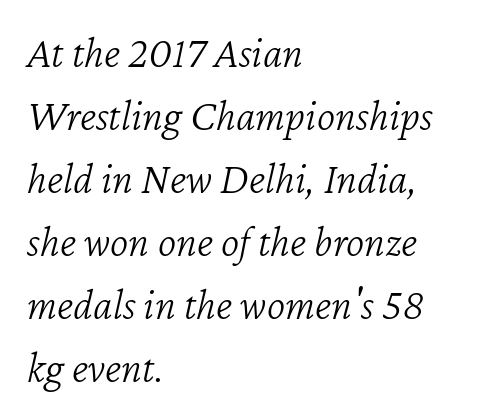
Q: Is the text bold? A: No.
Q: Is the text italic (slanted)? A: Yes, it leans right by about 12 degrees.
Q: Is the text underlined? A: No.
Q: How is the paragraph aligned? A: Left-aligned.
Q: Is the spacing between letters normal or unusually wide? A: Normal.
Q: Is the spacing between lines tight, normal or loose? A: Normal.
Q: Width (condensed, normal, or wide)? A: Normal.
Q: Stroke contrast? A: Low.
Q: x-height? A: Medium.
Q: Monospaced? A: No.
